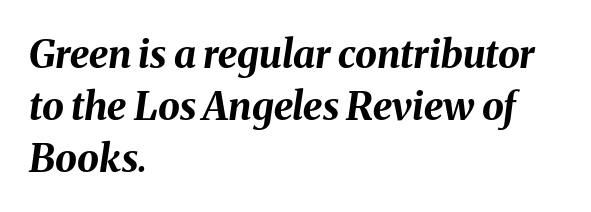
The image shows 39 px bold type, italic (leaning right); set left-aligned, normal line spacing (1.33x), normal letter spacing, not underlined; medium stroke contrast and a medium x-height.
